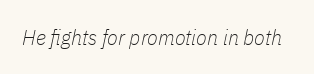
Q: Is the text bold? A: No.
Q: Is the text italic (slanted)? A: Yes, it leans right by about 11 degrees.
Q: Is the text underlined? A: No.
Q: Is the spacing between letters normal or unusually wide? A: Normal.
